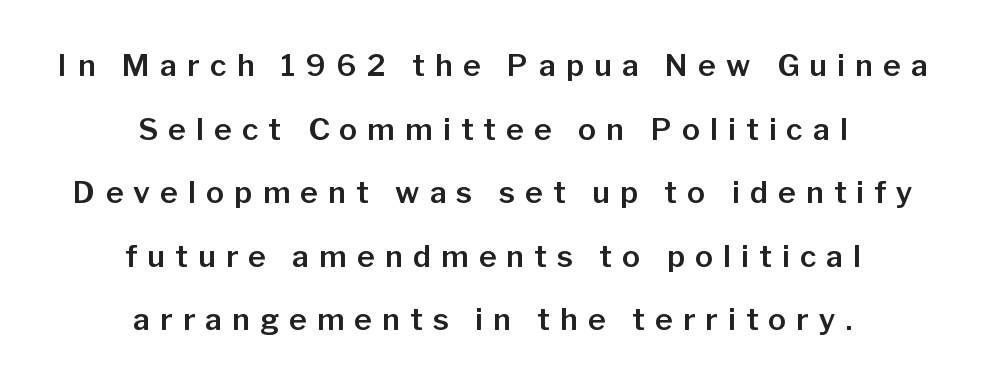
Q: Is the text italic (slanted)? A: No, it is upright.
Q: Is the typeface a serif or a sans-serif typeface? A: Sans-serif.
Q: Is the text underlined? A: No.
Q: How is the paragraph aligned? A: Centered.
Q: Is the spacing between letters normal or unusually wide? A: Unusually wide.
Q: Is the spacing between lines tight, normal or loose? A: Loose.
Q: Width (condensed, normal, or wide)? A: Normal.
Q: Stroke contrast? A: Low.
Q: x-height? A: Medium.
Q: Monospaced? A: No.
